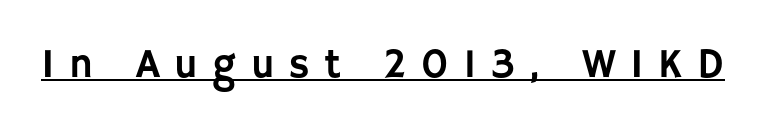
Serif or sans? Sans — the stroke terminals are bare. The tracking reads as deliberately expanded to a designer's eye. The letters stand straight up with perfectly vertical stems. The glyphs are accompanied by a horizontal stroke just below them. Think of a printed novel: that variable character pitch is what you see here.
